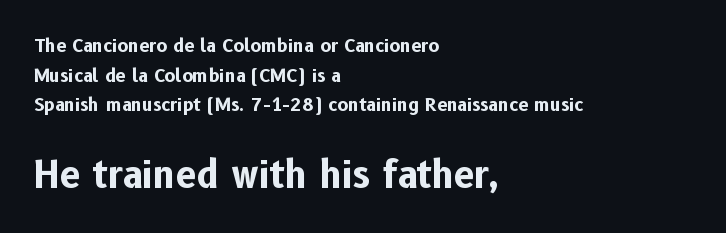
{"serif": "no", "italic": "no", "bold": "yes", "weight": "bold", "width": "normal", "stroke_contrast": "low", "x_height": "medium", "monospaced": "no", "underline": "no", "align": "left", "line_spacing": "normal", "line_spacing_ratio": 1.64, "letter_spacing": "normal", "letter_spacing_em": 0.0, "larger_block": "second", "size_ratio": 2.06, "glyph_px": 37}
